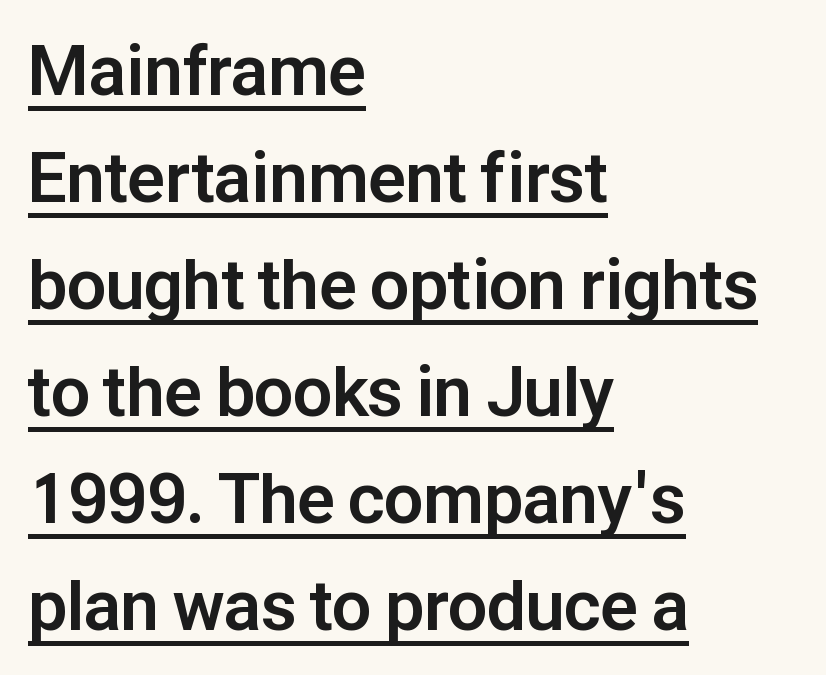
Q: Is the text bold? A: Yes.
Q: Is the text italic (slanted)? A: No, it is upright.
Q: Is the typeface a serif or a sans-serif typeface? A: Sans-serif.
Q: Is the text underlined? A: Yes.
Q: How is the paragraph aligned? A: Left-aligned.
Q: Is the spacing between letters normal or unusually wide? A: Normal.
Q: Is the spacing between lines tight, normal or loose? A: Normal.
Q: Width (condensed, normal, or wide)? A: Normal.
Q: Stroke contrast? A: Low.
Q: x-height? A: Medium.
Q: Monospaced? A: No.
